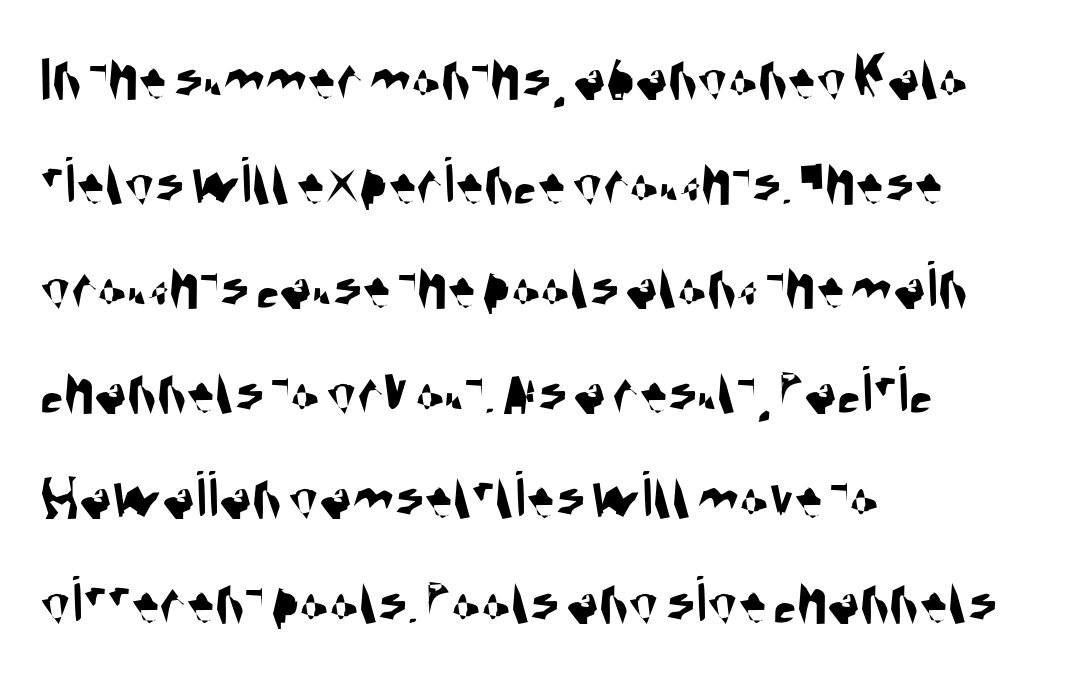
Q: Is the typeface a serif or a sans-serif typeface? A: Sans-serif.
Q: Is the text underlined? A: No.
Q: How is the paragraph aligned? A: Left-aligned.
Q: Is the spacing between letters normal or unusually wide? A: Normal.
Q: Is the spacing between lines tight, normal or loose? A: Normal.
Q: Width (condensed, normal, or wide)? A: Condensed.
Q: Stroke contrast? A: Medium.
Q: x-height? A: Large.
Q: Monospaced? A: No.
